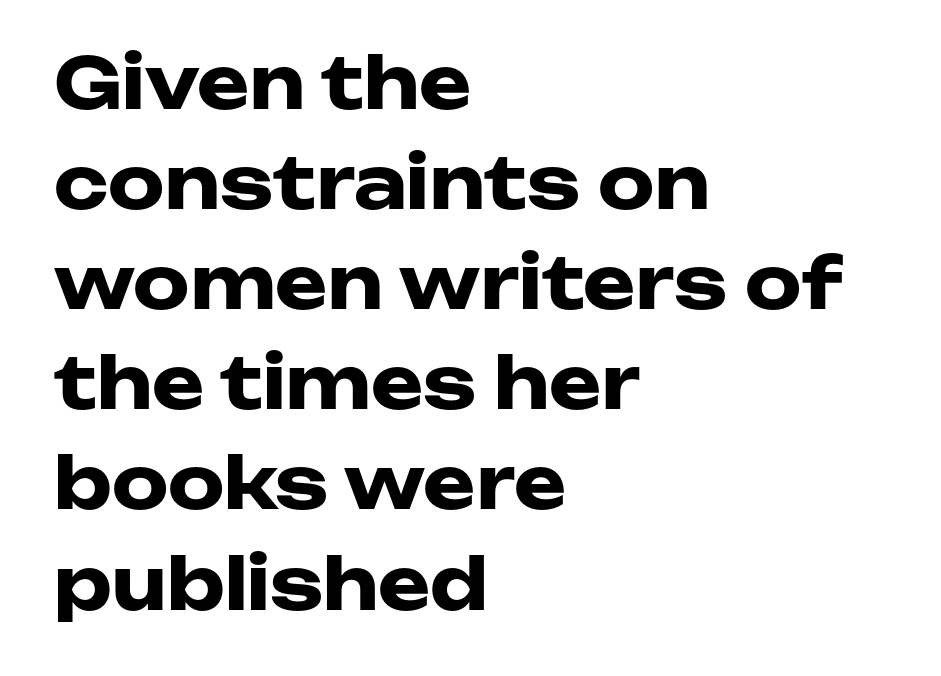
{"serif": "no", "italic": "no", "bold": "yes", "weight": "heavy", "width": "wide", "stroke_contrast": "low", "x_height": "medium", "monospaced": "no", "underline": "no", "align": "left", "line_spacing": "normal", "line_spacing_ratio": 1.41, "letter_spacing": "normal", "letter_spacing_em": 0.0, "glyph_px": 71}
